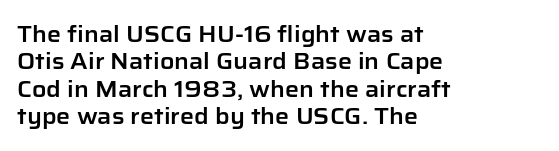
{"italic": "no", "underline": "no", "align": "left", "line_spacing_ratio": 1.24, "letter_spacing": "normal", "letter_spacing_em": 0.0, "glyph_px": 22}
